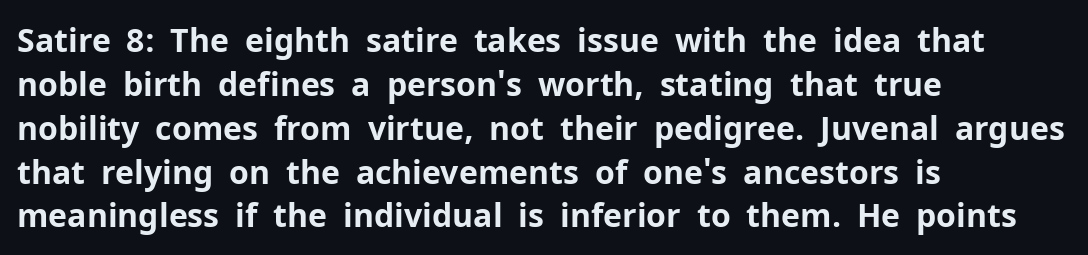
Inter-character spacing is left at the font's built-in metrics. Vertical strokes here are truly vertical. Left-aligned paragraph, ragged on the right. To sum up the face: it is a sans, with no serifs. The passage shown is typed in a proportional face where columns would drift.
